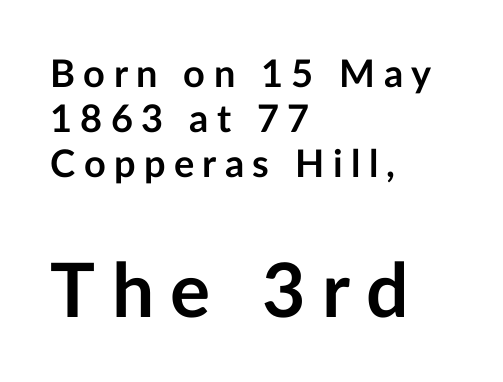
The baseline area is clear. Note the varied advance widths — an 'i' is clearly narrower than an 'm'. The text block is weighted toward the left margin, trailing off unevenly rightward. Notice how thick the strokes are: this is what a full bold looks like.
